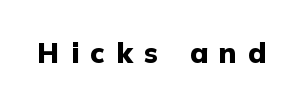
Q: Is the text bold? A: Yes.
Q: Is the text italic (slanted)? A: No, it is upright.
Q: Is the typeface a serif or a sans-serif typeface? A: Sans-serif.
Q: Is the text underlined? A: No.
Q: Is the spacing between letters normal or unusually wide? A: Unusually wide.
Q: Width (condensed, normal, or wide)? A: Normal.
Q: Stroke contrast? A: Low.
Q: x-height? A: Medium.
Q: Monospaced? A: No.
